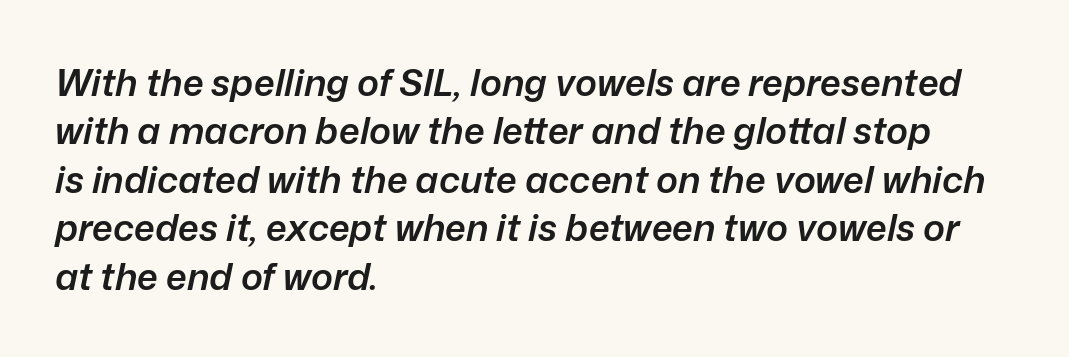
Baseline-to-baseline distance is the conventional proportion of letter height. The face used here is proportionally spaced, like ordinary book or web type. Compared with ordinary roman type, these characters are visibly tilted. Nobody touched the tracking dial on this one. The lines in this sample share a left origin and differ only in where they stop. Descenders are the only things crossing below the line.
